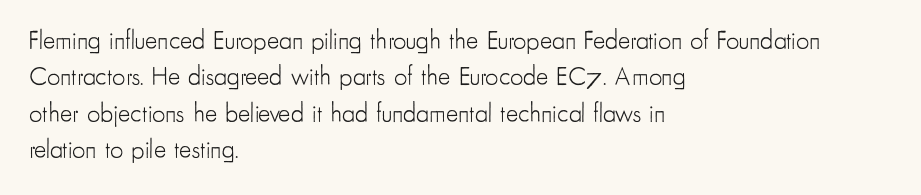
Short and long lines alike share a common starting point at left. The typeface has the unassuming heft of standard copy or less. Is the letter spacing exaggerated? No — it looks like the ordinary default. Has an underline been added? It has not. Posture: vertical.
